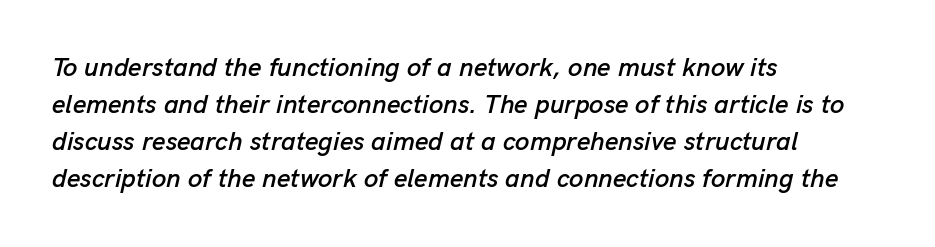
The image shows 26 px text type, italic (leaning right); set left-aligned, normal line spacing (1.42x), normal letter spacing, not underlined.
